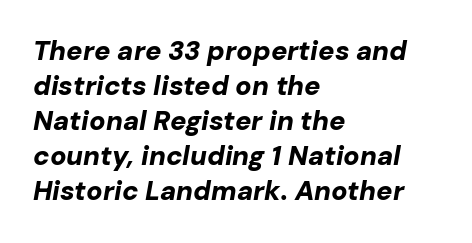
The image shows 27 px bold type, italic (leaning right); set left-aligned, normal line spacing (1.3x), normal letter spacing, not underlined.
